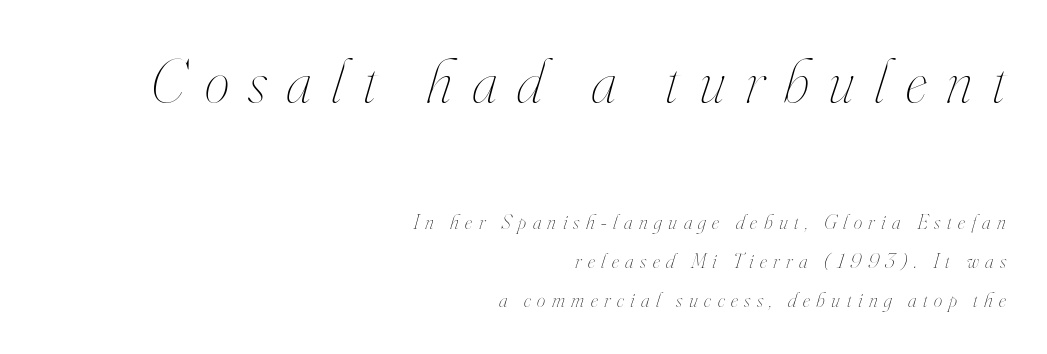
{"italic": "yes", "lean": "right", "slant_degrees": 16, "bold": "no", "weight": "thin", "width": "condensed", "stroke_contrast": "high", "x_height": "small", "monospaced": "no", "underline": "no", "align": "right", "line_spacing_ratio": 1.85, "letter_spacing": "wide", "letter_spacing_em": 0.31, "larger_block": "first", "size_ratio": 3.0, "glyph_px": 63}
